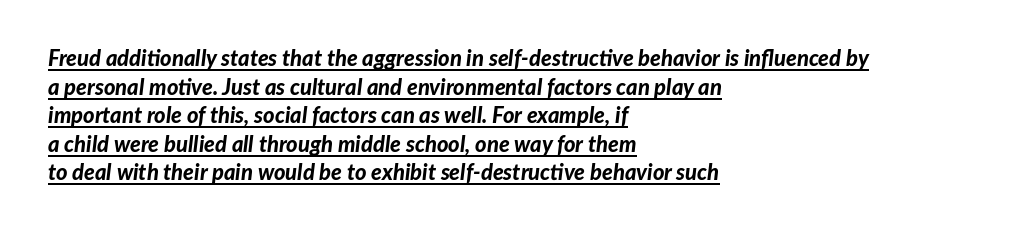
The rendering uses a bold face; every stroke is thick and dark. The lines in this sample share a left origin and differ only in where they stop. When letters slant like this, we call the style italic. Looks like someone drew a line under every word here. Regarding leading, the lines here are spaced in the standard way. What stands out about the letter spacing? Nothing — it is the standard amount.
